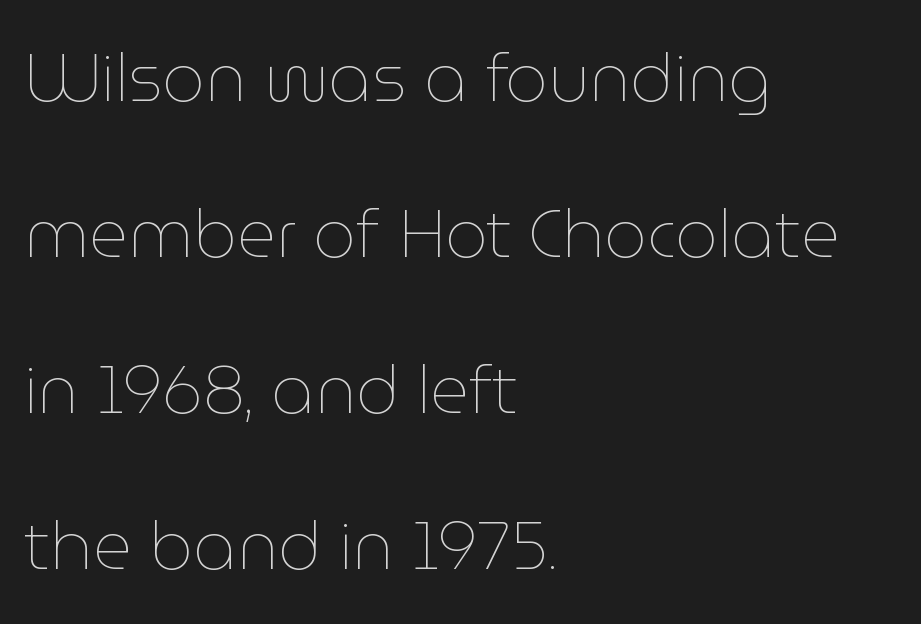
{"italic": "no", "bold": "no", "weight": "thin", "width": "normal", "stroke_contrast": "low", "x_height": "medium", "monospaced": "no", "underline": "no", "align": "left", "line_spacing": "loose", "line_spacing_ratio": 2.33, "letter_spacing": "normal", "letter_spacing_em": 0.0, "glyph_px": 67}
